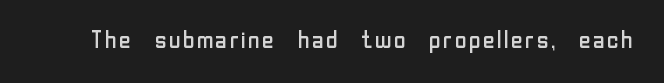
Only glyphs here, with clear space below each row. Notice how the stems are strictly vertical — no italics here. Between one letter and the next there's only the usual sliver of space. Is this a heavy cut? Hardly; it is regular or lighter.
